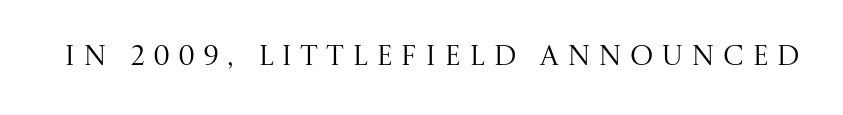
Designer's note — italics off, roman on. Stroke thickness stays within the range of a standard reading face or lighter. Descenders are the only things crossing below the line. Note the varied advance widths — an 'i' is clearly narrower than an 'm'. The typeface chosen for these lines features serifs.
